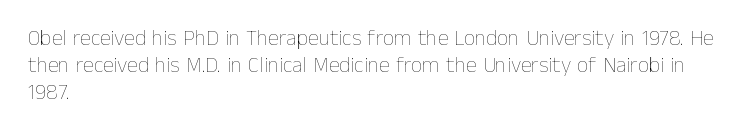
Q: Is the text bold? A: No.
Q: Is the text italic (slanted)? A: No, it is upright.
Q: Is the text underlined? A: No.
Q: How is the paragraph aligned? A: Left-aligned.
Q: Is the spacing between letters normal or unusually wide? A: Normal.
